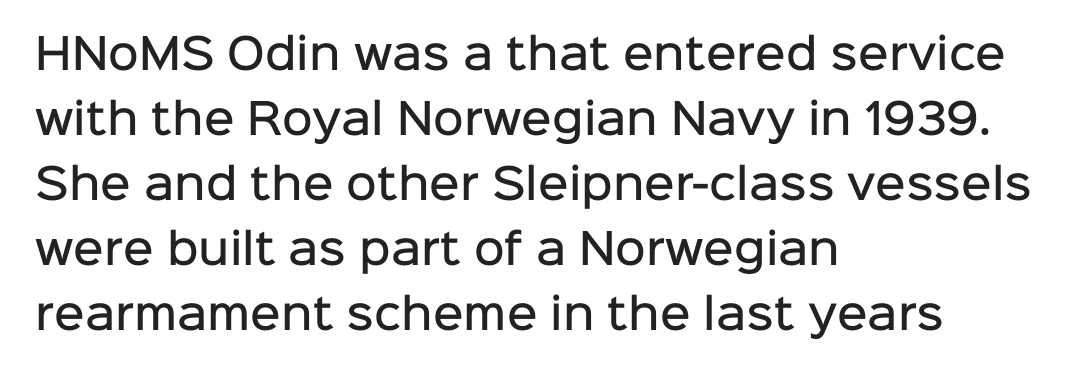
{"serif": "no", "italic": "no", "bold": "semi", "weight": "semibold", "width": "normal", "stroke_contrast": "low", "x_height": "medium", "monospaced": "no", "underline": "no", "align": "left", "line_spacing": "normal", "line_spacing_ratio": 1.55, "letter_spacing": "normal", "letter_spacing_em": 0.0, "glyph_px": 42}
